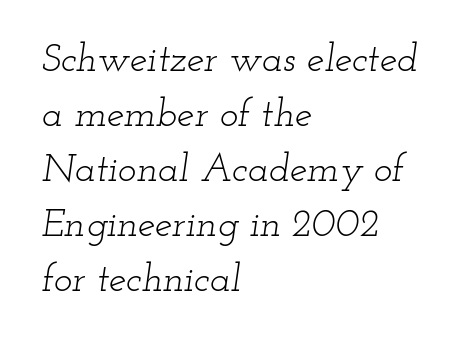
{"serif": "yes", "italic": "yes", "lean": "right", "slant_degrees": 12, "bold": "no", "weight": "light", "width": "wide", "stroke_contrast": "low", "x_height": "small", "monospaced": "no", "underline": "no", "align": "left", "line_spacing": "normal", "line_spacing_ratio": 1.41, "letter_spacing": "normal", "letter_spacing_em": 0.0, "glyph_px": 39}
